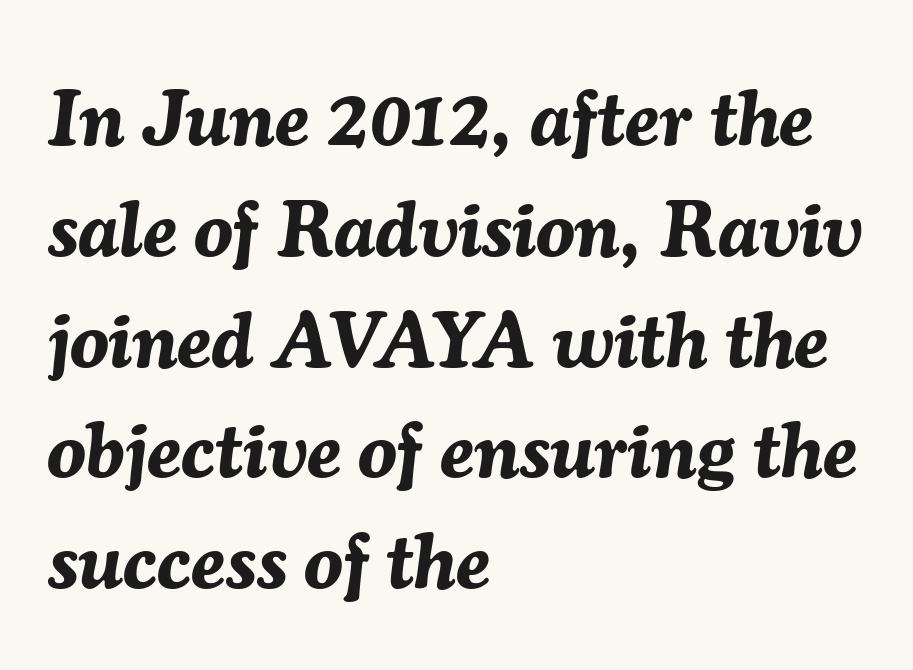
The image shows 78 px bold type, italic (leaning right); set left-aligned, normal line spacing (1.42x), normal letter spacing, not underlined; medium stroke contrast and a medium x-height.
